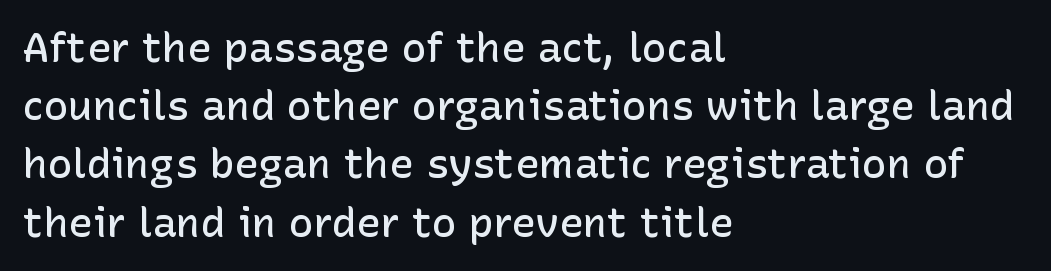
Serifs: no, the terminals of the letterforms are clean. Do the characters align in a grid? No, the font is proportional. The sample has been set in demibold, a notch under bold. The gaps between neighbouring characters are ordinary and unremarkable. Each row of text sits above clean, open space. Notice how the stems are strictly vertical — no italics here.
